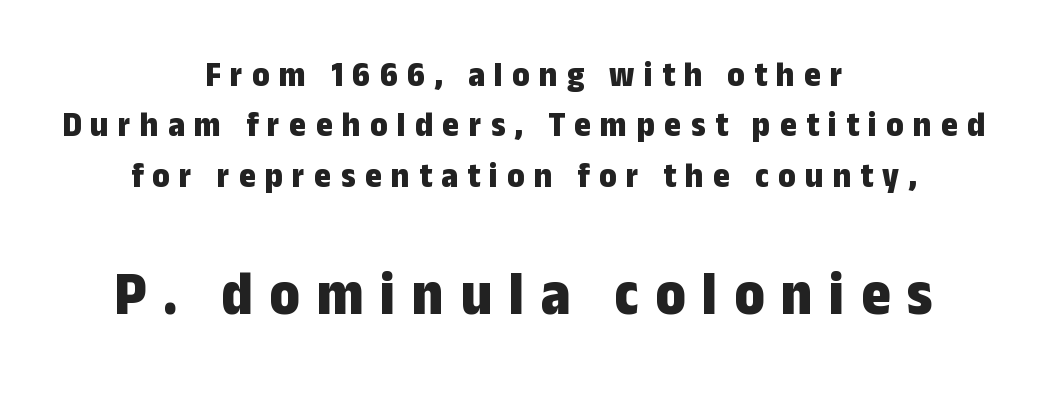
{"serif": "no", "italic": "no", "bold": "yes", "weight": "bold", "width": "condensed", "stroke_contrast": "low", "x_height": "medium", "monospaced": "no", "underline": "no", "align": "center", "line_spacing": "normal", "line_spacing_ratio": 1.4, "letter_spacing": "wide", "letter_spacing_em": 0.26, "larger_block": "second", "size_ratio": 1.75, "glyph_px": 63}
